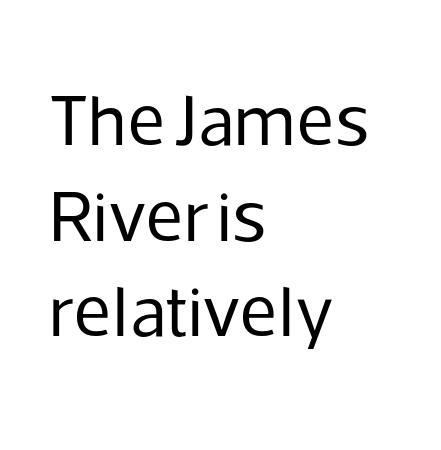
The image shows 73 px regular-weight sans-serif type, upright; set left-aligned, normal line spacing (1.31x), normal letter spacing, not underlined; low stroke contrast and a medium x-height.
